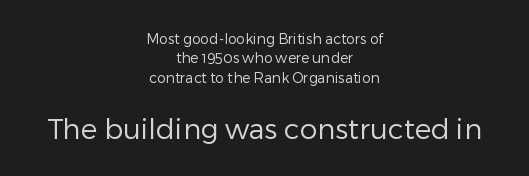
The image shows 28 px regular-weight sans-serif type, upright; set centered, normal line spacing (1.39x), normal letter spacing, not underlined; the second (bottom) block is 2.0x larger; low stroke contrast and a medium x-height.
